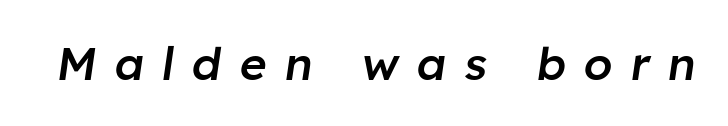
{"italic": "yes", "lean": "right", "slant_degrees": 8, "bold": "semi", "weight": "semibold", "width": "normal", "stroke_contrast": "low", "x_height": "medium", "monospaced": "no", "underline": "no", "letter_spacing": "wide", "letter_spacing_em": 0.39, "glyph_px": 46}
